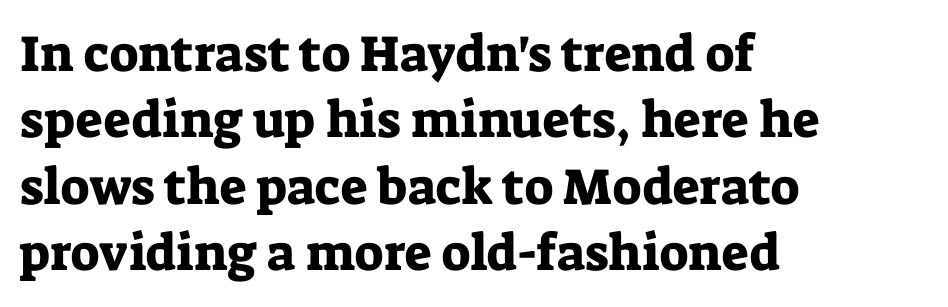
Q: Is the text italic (slanted)? A: No, it is upright.
Q: Is the typeface a serif or a sans-serif typeface? A: Serif.
Q: Is the text underlined? A: No.
Q: How is the paragraph aligned? A: Left-aligned.
Q: Is the spacing between letters normal or unusually wide? A: Normal.
Q: Is the spacing between lines tight, normal or loose? A: Normal.
Q: Width (condensed, normal, or wide)? A: Normal.
Q: Stroke contrast? A: Low.
Q: x-height? A: Medium.
Q: Monospaced? A: No.
